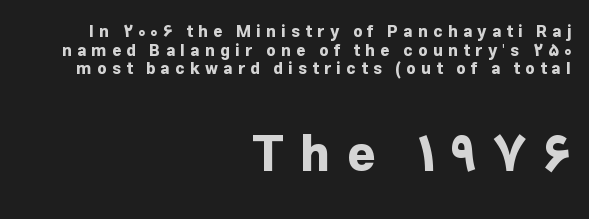
Q: Is the text bold? A: Yes.
Q: Is the text italic (slanted)? A: No, it is upright.
Q: Is the typeface a serif or a sans-serif typeface? A: Sans-serif.
Q: Is the text underlined? A: No.
Q: How is the paragraph aligned? A: Right-aligned.
Q: Is the spacing between letters normal or unusually wide? A: Unusually wide.
Q: Which block of text is set in a larger size, the first (top) or the second (bottom)? A: The second (bottom) one.
Q: Width (condensed, normal, or wide)? A: Normal.
Q: Stroke contrast? A: Low.
Q: x-height? A: Medium.
Q: Monospaced? A: No.
